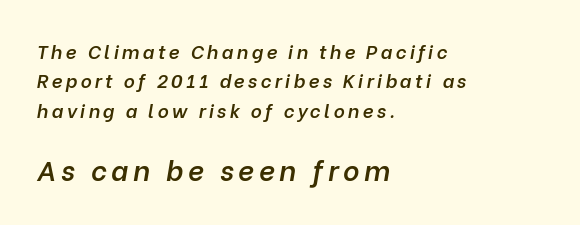
{"italic": "yes", "lean": "right", "slant_degrees": 10, "bold": "semi", "weight": "semibold", "width": "normal", "stroke_contrast": "low", "x_height": "medium", "monospaced": "no", "underline": "no", "align": "left", "line_spacing": "normal", "line_spacing_ratio": 1.55, "larger_block": "second", "size_ratio": 1.47, "glyph_px": 28}
